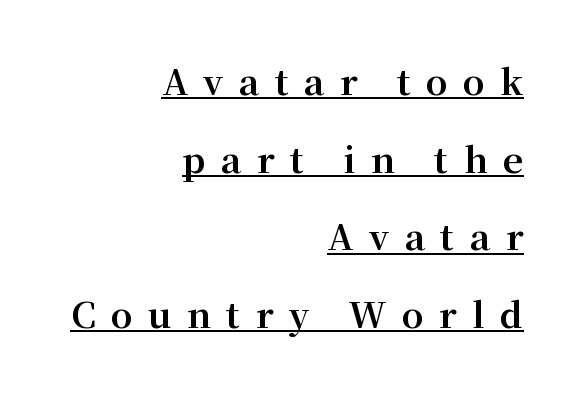
The image shows 35 px bold serif type, upright; set right-aligned, loose line spacing (2.22x), unusually wide letter spacing (+0.44 em), underlined; medium stroke contrast and a medium x-height.
